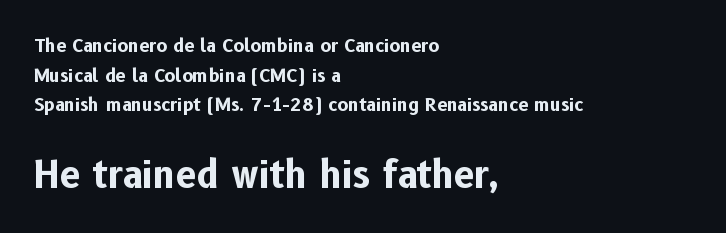
Proportional: the letters do not fall into vertical columns. Do the letters lean? They stand straight. Here the glyphs are tracked normally, forming tight word shapes. As a designer I'd log this as weight 700, bold. Whoever set this chose a conventional vertical rhythm.
